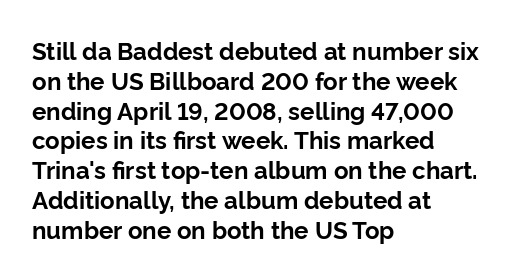
{"italic": "no", "bold": "yes", "underline": "no", "align": "left", "line_spacing_ratio": 1.24, "letter_spacing": "normal", "letter_spacing_em": 0.0, "glyph_px": 24}
